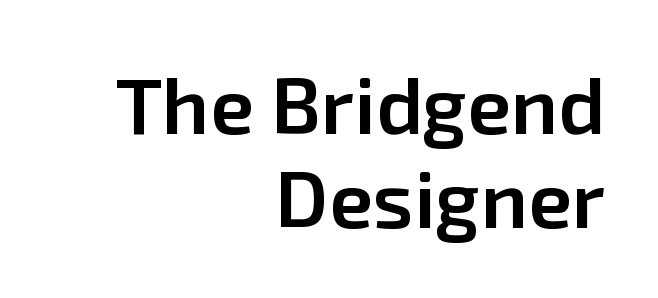
Horizontal alignment here is rightward, an uncommon choice for prose. This is sans-serif lettering, the kind often seen on screens and signage. This is moderately heavy type, rendered in semibold. Just letters on the line, the space beneath them empty. No extra tracking has been applied to these lines. Designer's note — italics off, roman on.
